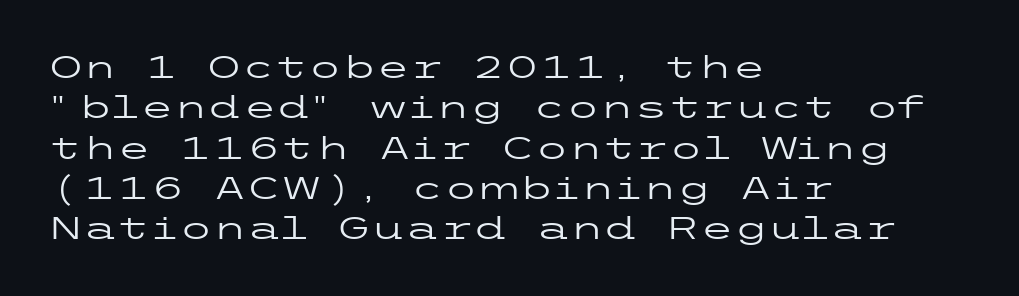
Q: Is the text bold? A: No.
Q: Is the text italic (slanted)? A: No, it is upright.
Q: Is the typeface a serif or a sans-serif typeface? A: Sans-serif.
Q: Is the text underlined? A: No.
Q: How is the paragraph aligned? A: Left-aligned.
Q: Is the spacing between letters normal or unusually wide? A: Normal.
Q: Is the spacing between lines tight, normal or loose? A: Normal.
Q: Width (condensed, normal, or wide)? A: Wide.
Q: Stroke contrast? A: Low.
Q: x-height? A: Medium.
